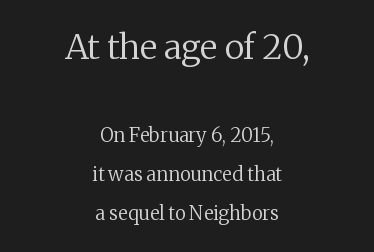
{"serif": "yes", "italic": "no", "bold": "no", "weight": "regular", "width": "normal", "stroke_contrast": "medium", "x_height": "medium", "monospaced": "no", "underline": "no", "align": "center", "line_spacing": "loose", "line_spacing_ratio": 2.07, "letter_spacing": "normal", "letter_spacing_em": 0.0, "larger_block": "first", "size_ratio": 1.79, "glyph_px": 34}
